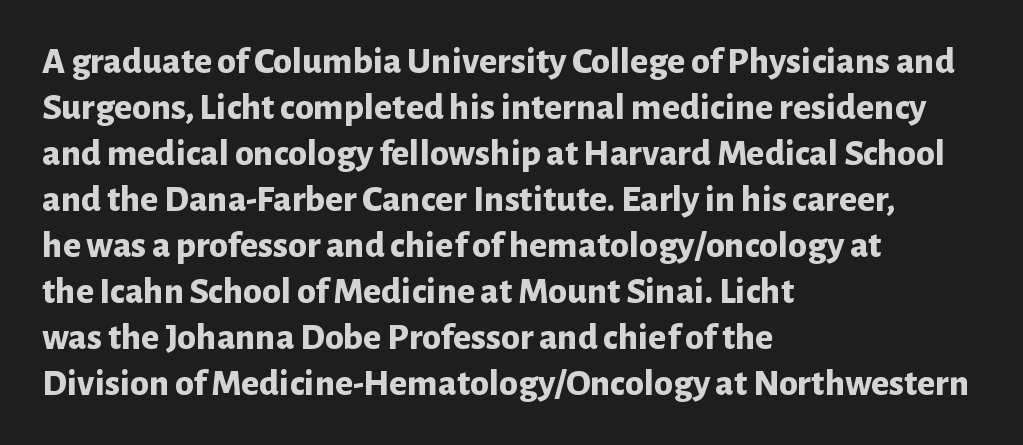
Short note: letters normally spaced. The rendering uses natural spacing where letterforms have individual widths. This sample uses an upright cut, with every glyph sitting square on the baseline. All the whitespace from short lines collects on the right.
